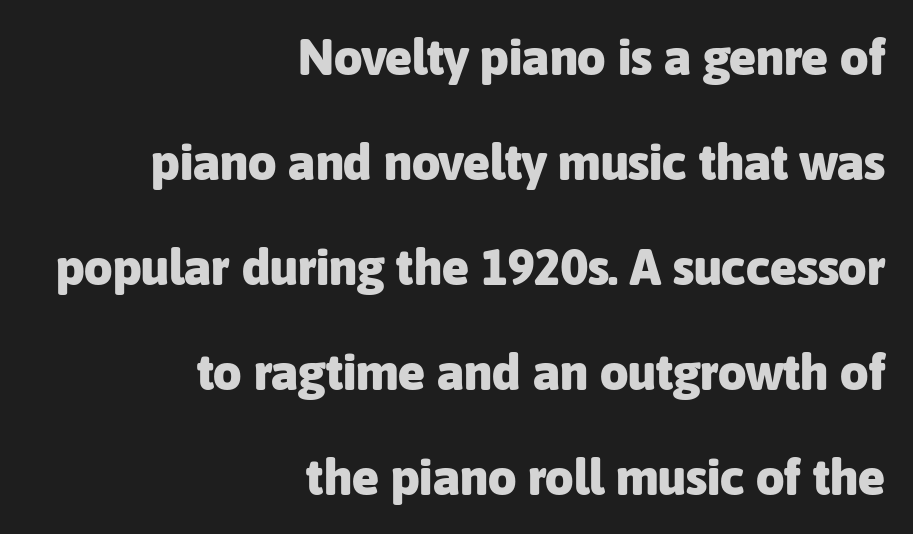
The image shows 50 px heavy sans-serif type, upright; set right-aligned, loose line spacing (2.1x), normal letter spacing, not underlined; low stroke contrast and a medium x-height.
